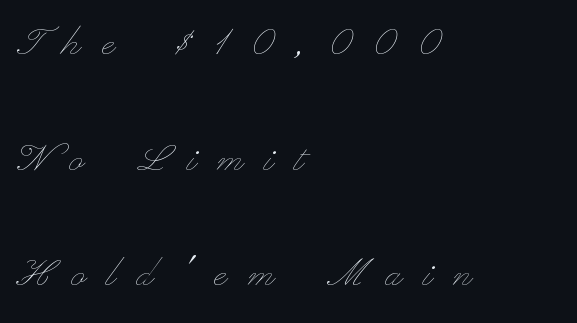
Q: Is the text bold? A: No.
Q: Is the text italic (slanted)? A: Yes.
Q: Is the text underlined? A: No.
Q: How is the paragraph aligned? A: Left-aligned.
Q: Is the spacing between letters normal or unusually wide? A: Unusually wide.
Q: Is the spacing between lines tight, normal or loose? A: Loose.
Q: Width (condensed, normal, or wide)? A: Wide.
Q: Stroke contrast? A: Low.
Q: x-height? A: Small.
Q: Monospaced? A: No.
